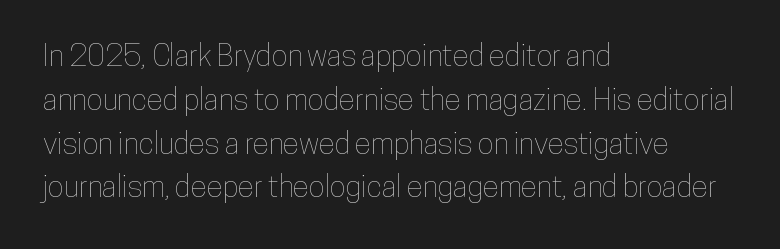
The image shows 30 px condensed type, upright; set left-aligned, normal line spacing (1.46x), normal letter spacing, not underlined; low stroke contrast and a medium x-height.
